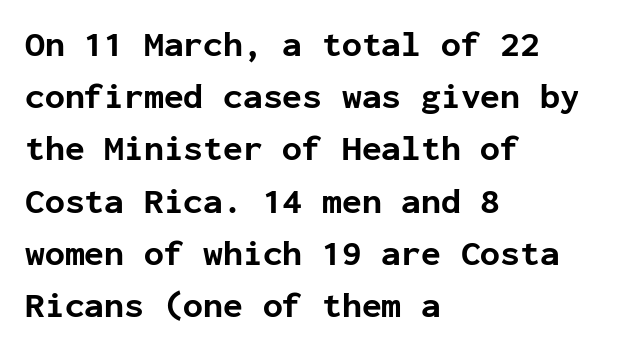
The passage shown stacks its lines at a standard gap. The passage shown is emphatically bold. Between one letter and the next there's only the usual sliver of space. Unlike a traditional serif, this face leaves its strokes unadorned.
